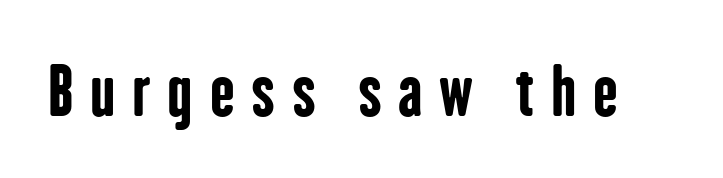
The image shows 66 px bold, condensed sans-serif type, upright; set unusually wide letter spacing (+0.25 em), not underlined; low stroke contrast and a medium x-height.
